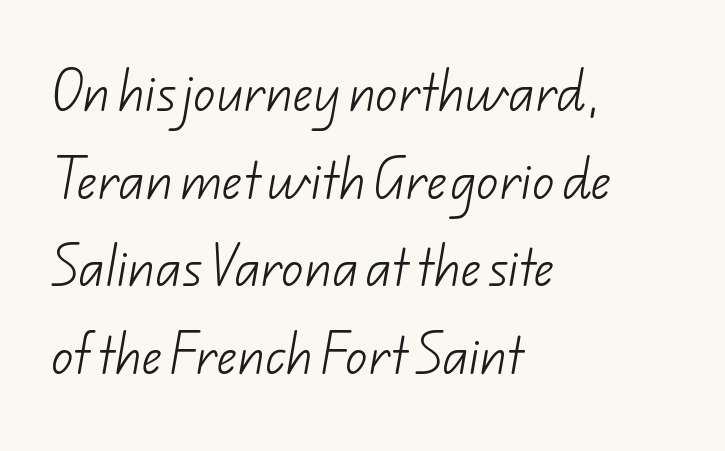
The image shows 44 px light sans-serif type; set left-aligned, loose line spacing (1.99x), normal letter spacing, not underlined; low stroke contrast and a small x-height.
